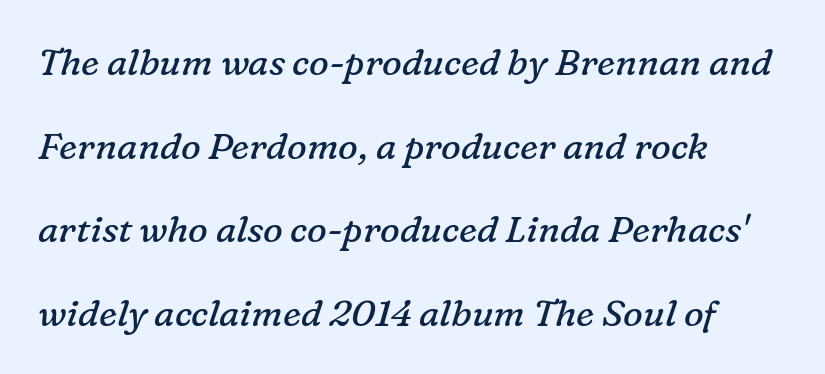
Q: Is the text bold? A: No.
Q: Is the text italic (slanted)? A: Yes, it leans right by about 16 degrees.
Q: Is the typeface a serif or a sans-serif typeface? A: Serif.
Q: Is the text underlined? A: No.
Q: How is the paragraph aligned? A: Left-aligned.
Q: Is the spacing between letters normal or unusually wide? A: Normal.
Q: Is the spacing between lines tight, normal or loose? A: Loose.
Q: Width (condensed, normal, or wide)? A: Normal.
Q: Stroke contrast? A: Low.
Q: x-height? A: Medium.
Q: Monospaced? A: No.
